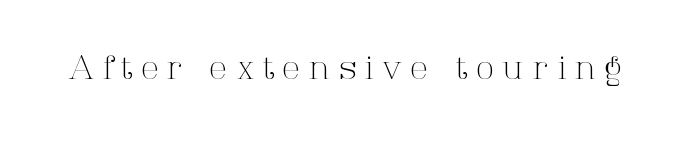
The typeface chosen for these lines features serifs. Ascenders rise straight up at ninety degrees. The face used here is proportionally spaced, like ordinary book or web type. The foot of each line stays bare and open.
